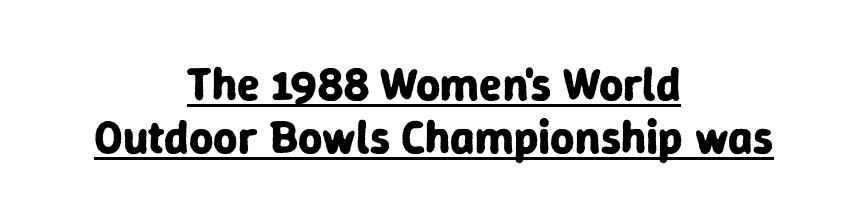
If you measured baseline to baseline, you'd find a short distance. Heft: maximum for text — a bold. Rendered with straight, roman letterforms. Between one letter and the next there's only the usual sliver of space.
